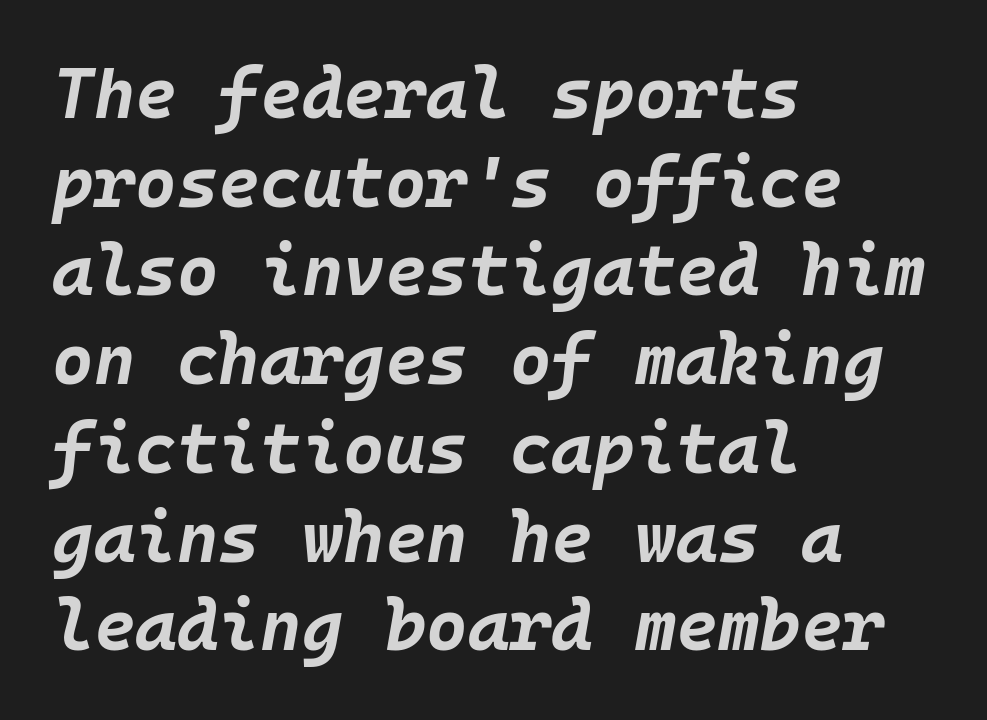
{"italic": "yes", "lean": "right", "slant_degrees": 10, "bold": "yes", "weight": "bold", "width": "normal", "stroke_contrast": "low", "x_height": "large", "monospaced": "yes", "underline": "no", "align": "left", "line_spacing": "normal", "line_spacing_ratio": 1.25, "letter_spacing": "normal", "letter_spacing_em": 0.0, "glyph_px": 71}
